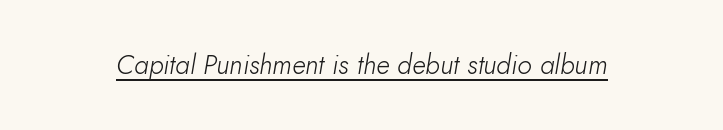
The image shows 27 px text type, italic (leaning right); set normal letter spacing, underlined.
